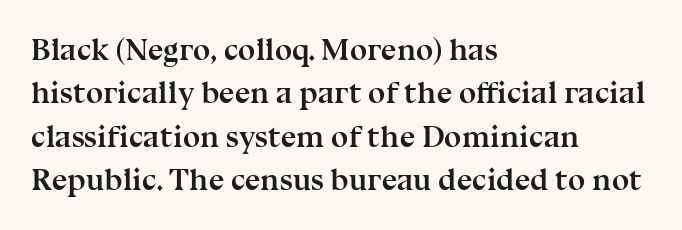
{"serif": "yes", "italic": "no", "bold": "yes", "weight": "semibold", "width": "normal", "stroke_contrast": "medium", "x_height": "medium", "monospaced": "no", "underline": "no", "align": "left", "line_spacing": "normal", "line_spacing_ratio": 1.4, "letter_spacing": "normal", "letter_spacing_em": 0.0, "glyph_px": 31}
